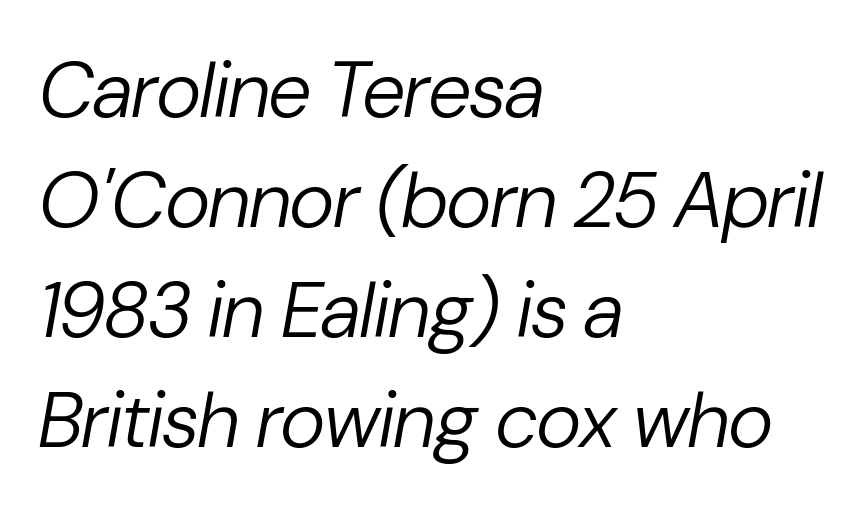
Nothing heavy about these letters — not bold at all. The lines sit at an ordinary, default distance from one another. Would a proofreader flag this as italicized? Yes. Lines of text with bare space underneath.
